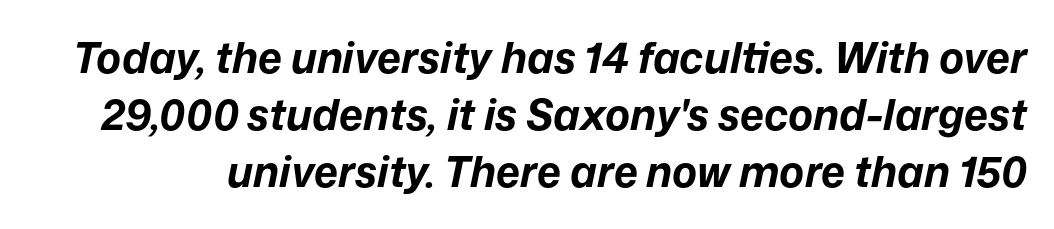
Q: Is the text bold? A: Yes.
Q: Is the text italic (slanted)? A: Yes, it leans right by about 12 degrees.
Q: Is the text underlined? A: No.
Q: Is the spacing between letters normal or unusually wide? A: Normal.
Q: Is the spacing between lines tight, normal or loose? A: Normal.
Q: Width (condensed, normal, or wide)? A: Normal.
Q: Stroke contrast? A: Low.
Q: x-height? A: Medium.
Q: Monospaced? A: No.
